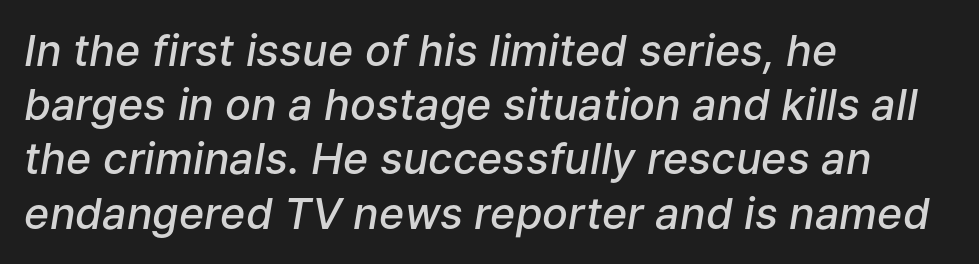
The image shows 43 px semibold type, italic (leaning right); set left-aligned, normal line spacing (1.26x), normal letter spacing, not underlined; low stroke contrast and a medium x-height.
